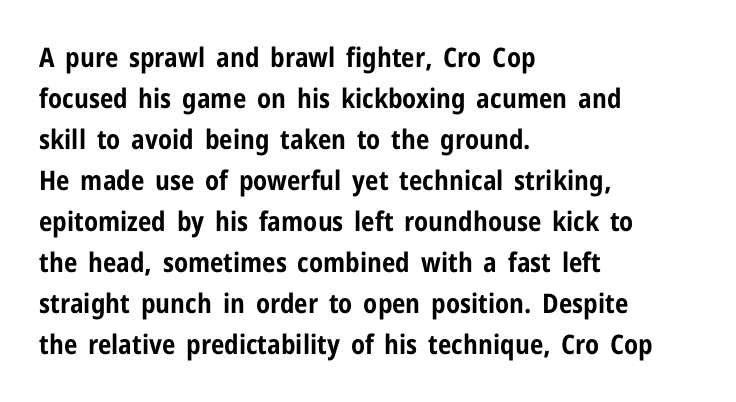
The image shows 27 px bold type, upright; set left-aligned, normal line spacing (1.52x), normal letter spacing, not underlined.
